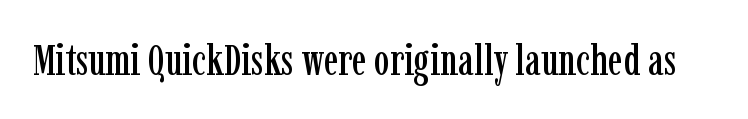
{"serif": "yes", "italic": "no", "width": "condensed", "stroke_contrast": "low", "x_height": "medium", "monospaced": "no", "underline": "no", "letter_spacing": "normal", "letter_spacing_em": 0.0, "glyph_px": 44}
